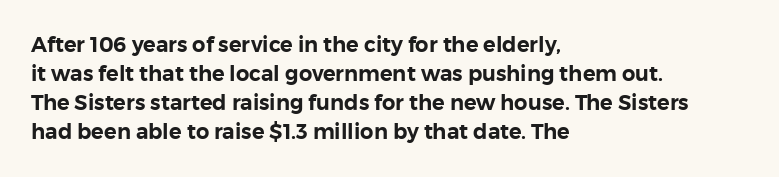
Q: Is the text italic (slanted)? A: No, it is upright.
Q: Is the text underlined? A: No.
Q: How is the paragraph aligned? A: Left-aligned.
Q: Is the spacing between letters normal or unusually wide? A: Normal.
Q: Is the spacing between lines tight, normal or loose? A: Normal.
